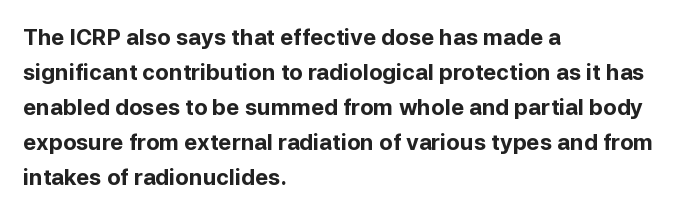
{"italic": "no", "bold": "yes", "underline": "no", "align": "left", "line_spacing": "normal", "line_spacing_ratio": 1.59, "letter_spacing": "normal", "letter_spacing_em": 0.0, "glyph_px": 22}
